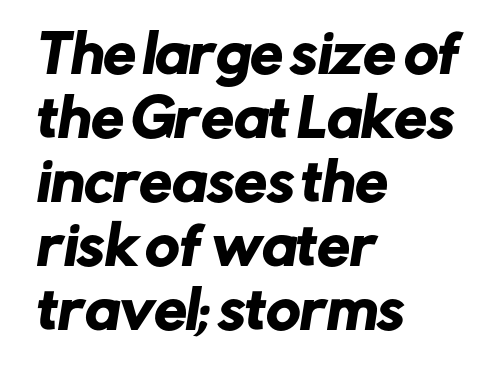
The image shows 52 px sans-serif type; set left-aligned, line spacing 1.23x, normal letter spacing, not underlined; low stroke contrast and a medium x-height.
